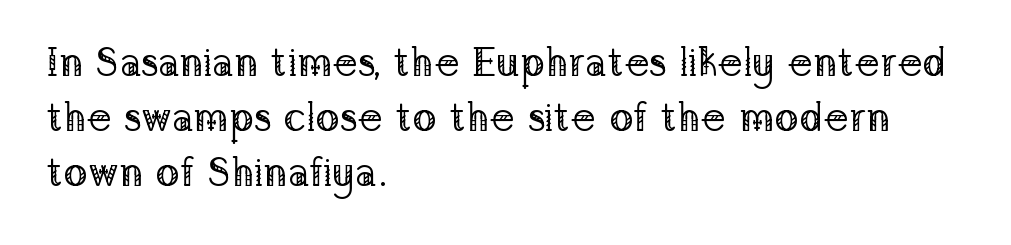
{"serif": "yes", "italic": "no", "bold": "no", "weight": "regular", "width": "normal", "stroke_contrast": "low", "x_height": "medium", "monospaced": "no", "underline": "no", "align": "left", "line_spacing": "normal", "line_spacing_ratio": 1.38, "letter_spacing": "normal", "letter_spacing_em": 0.0, "glyph_px": 40}
